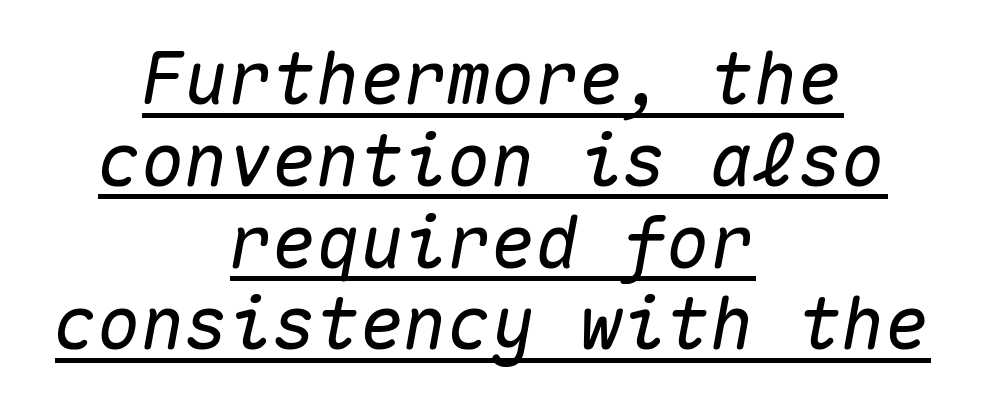
Q: Is the text italic (slanted)? A: Yes, it leans right by about 10 degrees.
Q: Is the text underlined? A: Yes.
Q: How is the paragraph aligned? A: Centered.
Q: Is the spacing between letters normal or unusually wide? A: Normal.
Q: Is the spacing between lines tight, normal or loose? A: Tight.
Q: Width (condensed, normal, or wide)? A: Normal.
Q: Stroke contrast? A: Medium.
Q: x-height? A: Medium.
Q: Monospaced? A: Yes.
